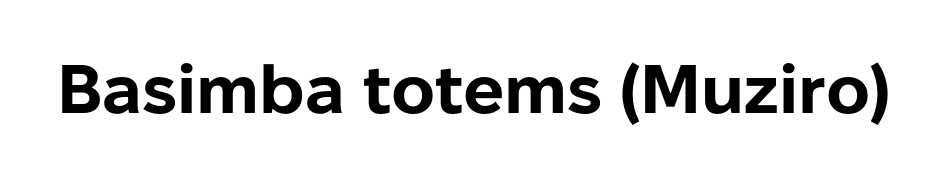
The image shows 68 px bold sans-serif type, upright; set normal letter spacing, not underlined; low stroke contrast and a medium x-height.
